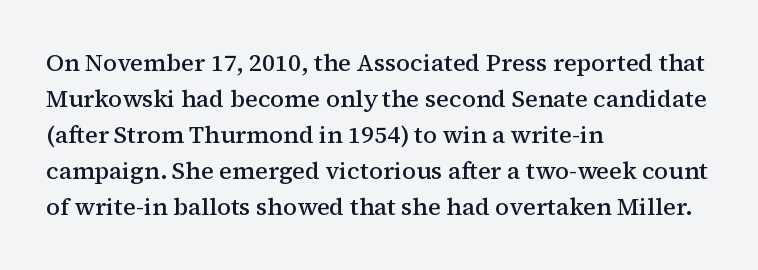
{"italic": "no", "bold": "semi", "underline": "no", "align": "left", "line_spacing": "normal", "line_spacing_ratio": 1.5, "letter_spacing": "normal", "letter_spacing_em": 0.0, "glyph_px": 24}
